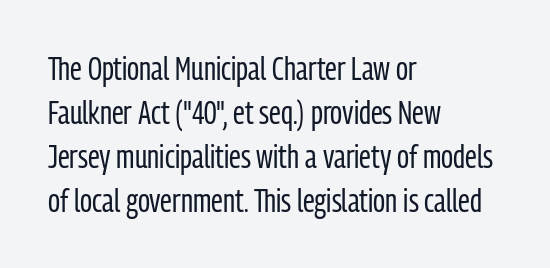
Q: Is the text bold? A: No.
Q: Is the text italic (slanted)? A: No, it is upright.
Q: Is the typeface a serif or a sans-serif typeface? A: Sans-serif.
Q: Is the text underlined? A: No.
Q: How is the paragraph aligned? A: Left-aligned.
Q: Is the spacing between letters normal or unusually wide? A: Normal.
Q: Is the spacing between lines tight, normal or loose? A: Normal.
Q: Width (condensed, normal, or wide)? A: Condensed.
Q: Stroke contrast? A: Low.
Q: x-height? A: Medium.
Q: Monospaced? A: No.
